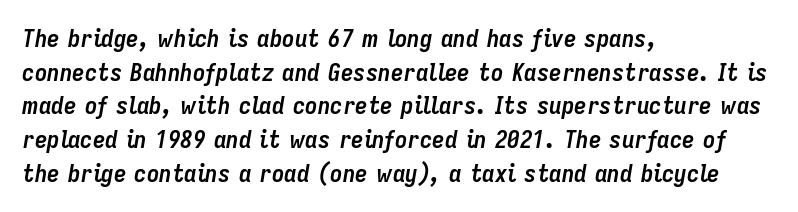
The image shows 25 px bold type, italic (leaning right); set left-aligned, normal line spacing (1.35x), normal letter spacing, not underlined.
